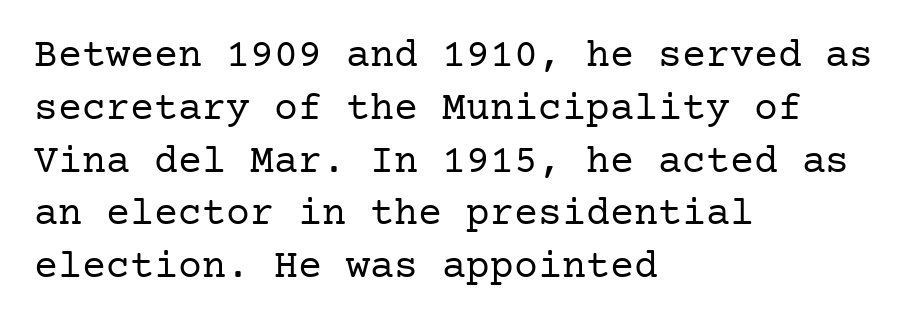
Weight: regular or lighter. Each letter's strokes conclude with small projecting serifs. Italic? Not at all — the glyphs are vertical. The designer left line spacing at the default. The typesetter chose a ragged-right arrangement here. The horizontal fit of the characters is conventional and even.
